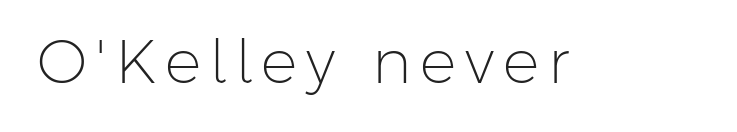
The image shows 61 px light sans-serif type, upright; set not underlined; low stroke contrast and a medium x-height.
